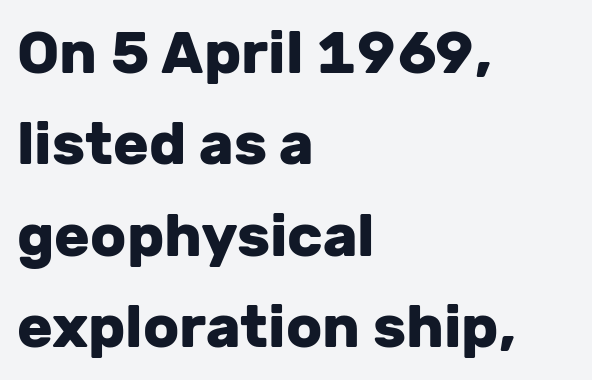
Q: Is the text bold? A: Yes.
Q: Is the text italic (slanted)? A: No, it is upright.
Q: Is the typeface a serif or a sans-serif typeface? A: Sans-serif.
Q: Is the text underlined? A: No.
Q: How is the paragraph aligned? A: Left-aligned.
Q: Is the spacing between letters normal or unusually wide? A: Normal.
Q: Is the spacing between lines tight, normal or loose? A: Normal.
Q: Width (condensed, normal, or wide)? A: Normal.
Q: Stroke contrast? A: Low.
Q: x-height? A: Medium.
Q: Monospaced? A: No.
